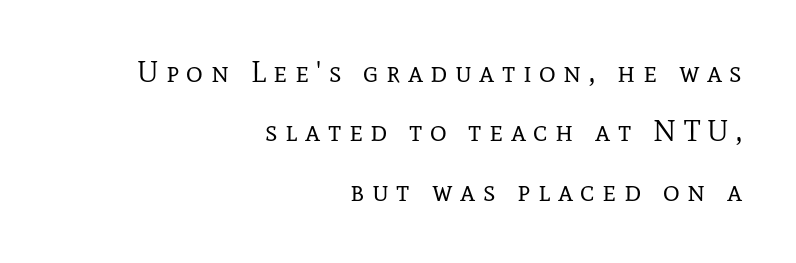
Counters stay open thanks to moderate or lighter strokes. Letter spacing: wide. This sample uses a serif face. A typesetter would call this proportional, since set widths differ per character. The rag falls on the left side of this text block. Descenders hang freely into open space.
